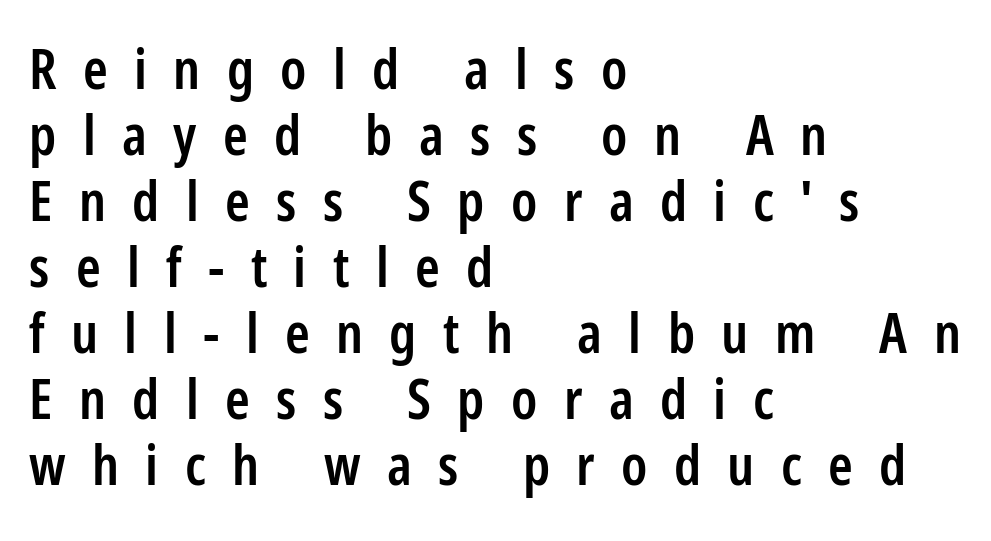
Character widths vary here, with narrow letters taking less room than wide ones. Regarding serifs, this sample does without them. Letter spacing: wide. Typeset ragged right — the left edge is the straight one.
